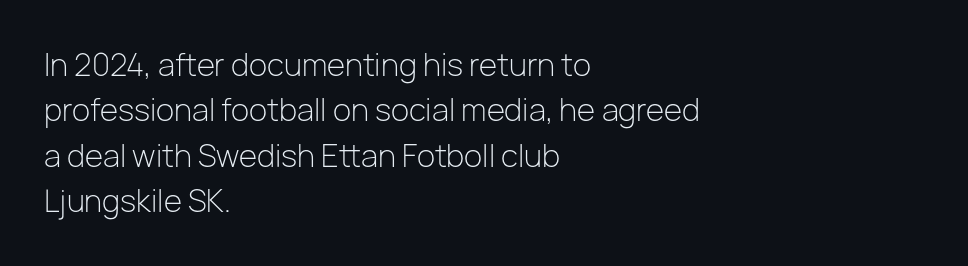
{"serif": "no", "italic": "no", "bold": "no", "weight": "light", "width": "normal", "stroke_contrast": "low", "x_height": "medium", "monospaced": "no", "underline": "no", "align": "left", "line_spacing": "normal", "line_spacing_ratio": 1.51, "letter_spacing": "normal", "letter_spacing_em": 0.0, "glyph_px": 30}
